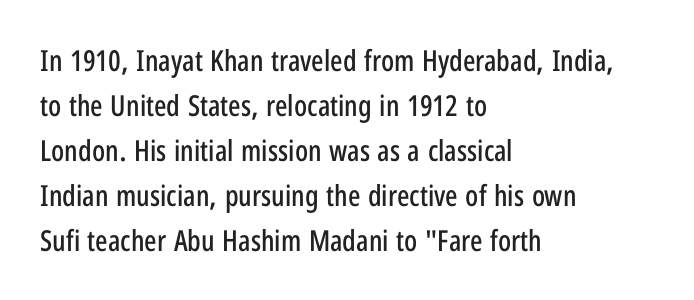
Teacher's note: observe the even left margin — that is flush-left alignment. The space between consecutive lines is moderate. Plain, unruled lines of type. Default kerning and tracking; the words read as compact shapes. Is this a fixed-width face? No — the glyphs have proportional, varying widths.
